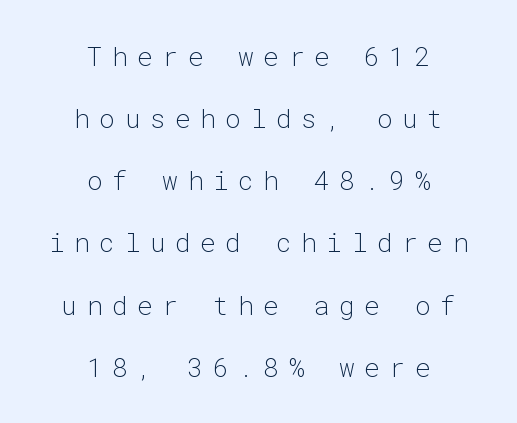
Notice how the passage keeps no hard edge, just a central spine. This sample trades compactness for vertical openness between lines. These lines were composed using upright roman letters. Caption: expanded tracking, letters set apart. Bold? No — there's no thickening of the strokes.
